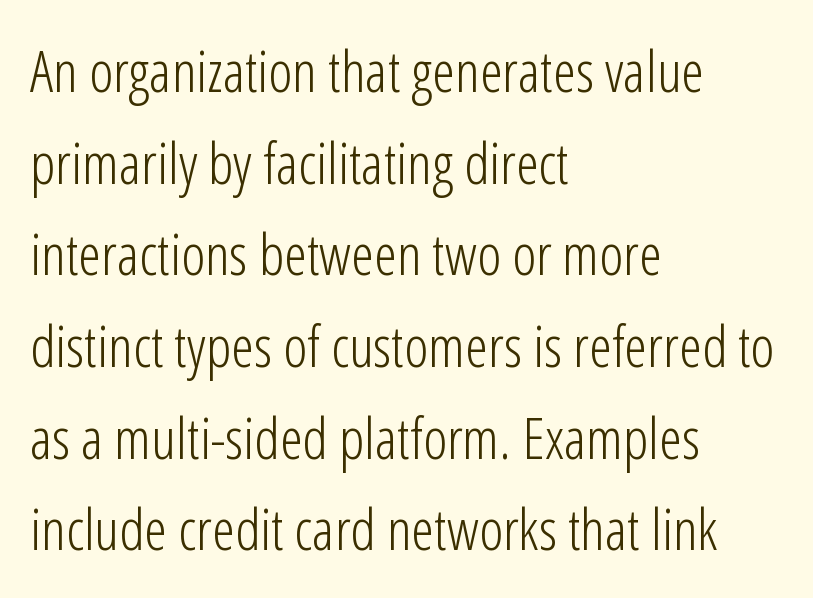
Q: Is the text bold? A: No.
Q: Is the text italic (slanted)? A: No, it is upright.
Q: Is the typeface a serif or a sans-serif typeface? A: Sans-serif.
Q: Is the text underlined? A: No.
Q: How is the paragraph aligned? A: Left-aligned.
Q: Is the spacing between letters normal or unusually wide? A: Normal.
Q: Is the spacing between lines tight, normal or loose? A: Normal.
Q: Width (condensed, normal, or wide)? A: Condensed.
Q: Stroke contrast? A: Low.
Q: x-height? A: Medium.
Q: Monospaced? A: No.
